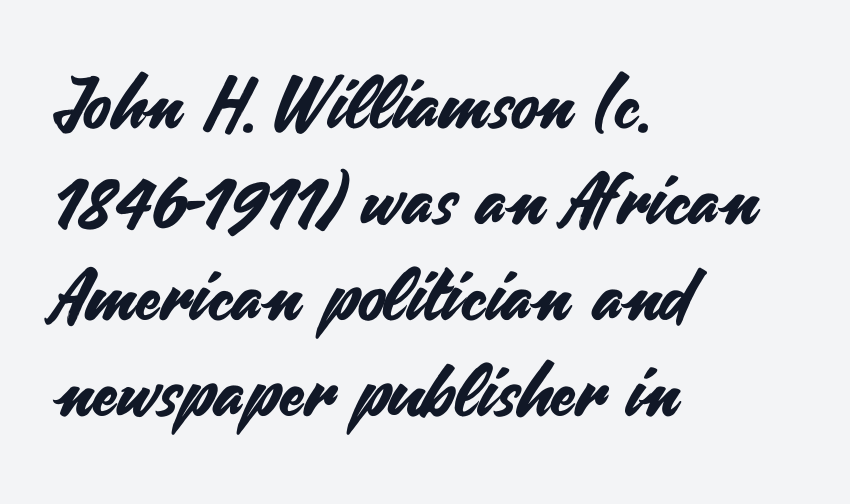
{"serif": "no", "width": "normal", "stroke_contrast": "medium", "x_height": "small", "monospaced": "no", "underline": "no", "align": "left", "line_spacing": "normal", "line_spacing_ratio": 1.35, "letter_spacing": "normal", "letter_spacing_em": 0.0, "glyph_px": 71}
